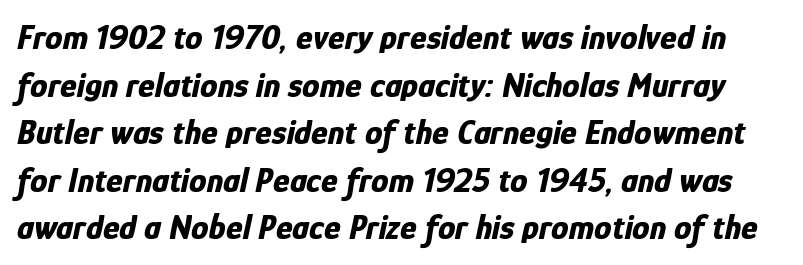
Q: Is the text bold? A: Yes.
Q: Is the text italic (slanted)? A: Yes, it leans right by about 12 degrees.
Q: Is the text underlined? A: No.
Q: Is the spacing between letters normal or unusually wide? A: Normal.
Q: Is the spacing between lines tight, normal or loose? A: Normal.
Q: Width (condensed, normal, or wide)? A: Condensed.
Q: Stroke contrast? A: Low.
Q: x-height? A: Medium.
Q: Monospaced? A: No.
